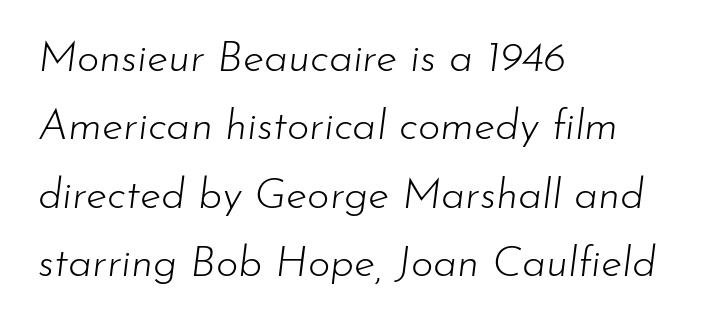
Q: Is the text bold? A: No.
Q: Is the text italic (slanted)? A: Yes, it leans right by about 7 degrees.
Q: Is the text underlined? A: No.
Q: How is the paragraph aligned? A: Left-aligned.
Q: Is the spacing between letters normal or unusually wide? A: Normal.
Q: Is the spacing between lines tight, normal or loose? A: Normal.
Q: Width (condensed, normal, or wide)? A: Normal.
Q: Stroke contrast? A: Low.
Q: x-height? A: Small.
Q: Monospaced? A: No.
